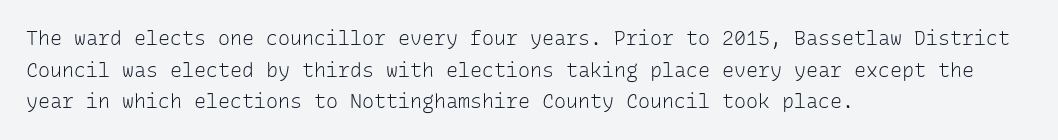
Teacher's note: observe the even left margin — that is flush-left alignment. The passage shown is not underscored anywhere. The rendering uses a moderate line-height, typical for paragraphs. Ascenders rise straight up at ninety degrees. Nobody touched the tracking dial on this one.
